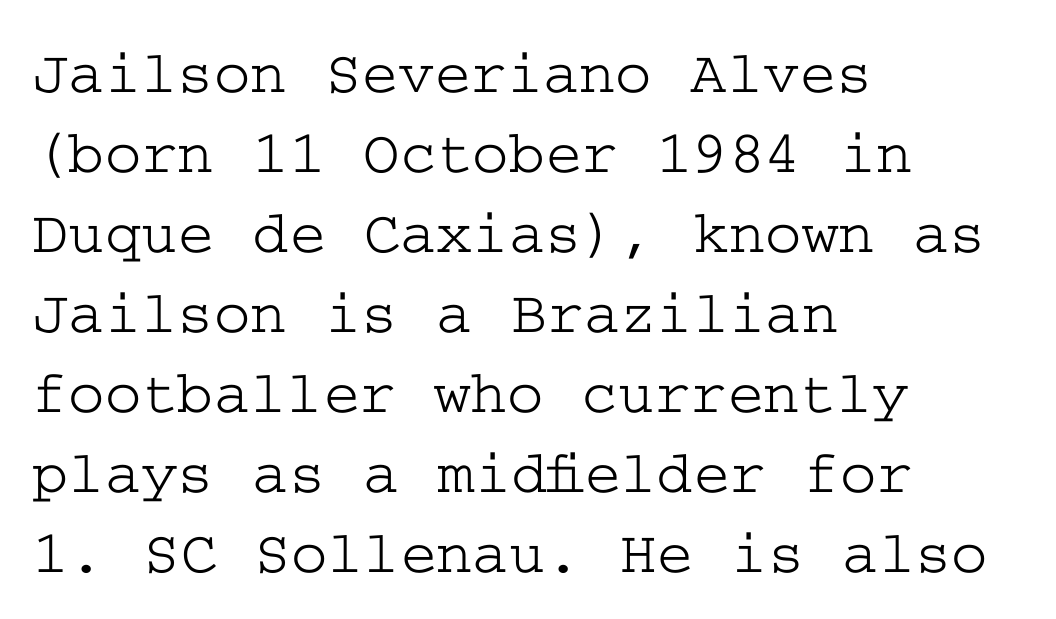
The image shows 62 px wide serif type, upright; set left-aligned, normal line spacing (1.29x), normal letter spacing, not underlined; low stroke contrast and a medium x-height.
